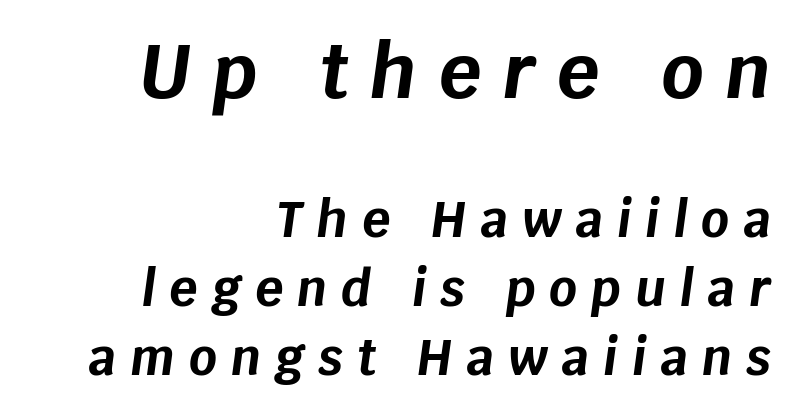
Note: larger setting up top, smaller setting below. The specimen reads as italic at a glance. These lines are set flush right with a ragged left edge. The space directly below the letters is spotless. Line spacing here is normal. Think of a printed novel: that variable character pitch is what you see here.
